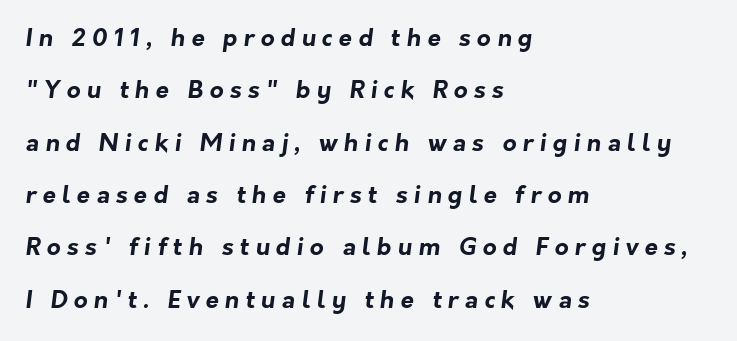
The image shows 24 px bold type; set left-aligned, loose line spacing (2.18x), unusually wide letter spacing (+0.26 em), not underlined.
